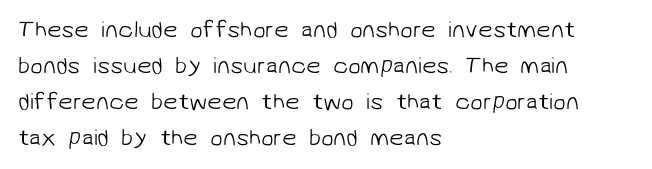
Q: Is the text bold? A: No.
Q: Is the text underlined? A: No.
Q: How is the paragraph aligned? A: Left-aligned.
Q: Is the spacing between letters normal or unusually wide? A: Normal.
Q: Is the spacing between lines tight, normal or loose? A: Normal.
